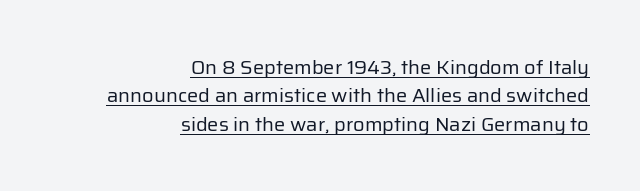
Q: Is the text bold? A: No.
Q: Is the text italic (slanted)? A: No, it is upright.
Q: Is the text underlined? A: Yes.
Q: How is the paragraph aligned? A: Right-aligned.
Q: Is the spacing between letters normal or unusually wide? A: Normal.
Q: Is the spacing between lines tight, normal or loose? A: Normal.
